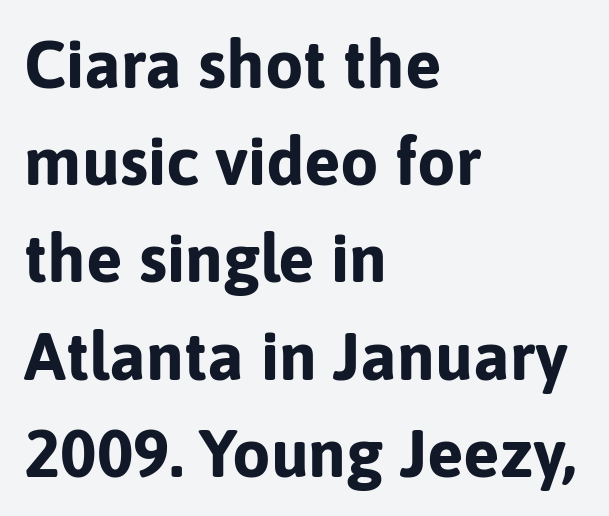
These lines were composed using upright roman letters. A classic flush-left, rag-right setting is used for this passage. Spacing between characters is what you'd get straight out of the box. Check where the strokes stop: nothing finishes them off — pure sans. The words here are not underlined.
